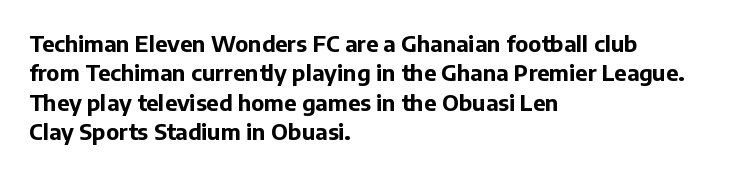
The vertical gap from one line to the next is medium. The rendering uses a bold face; every stroke is thick and dark. When letters stand straight like this, we call the style roman or upright. A typesetter would call this zero additional tracking.
